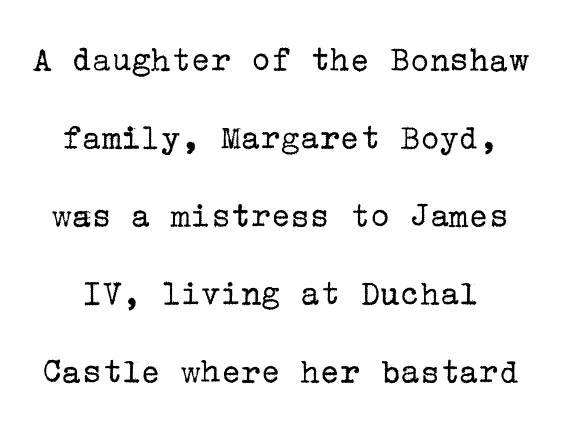
The image shows 37 px regular-weight serif type, upright; set loose line spacing (2.11x), normal letter spacing, not underlined; low stroke contrast and a medium x-height.
